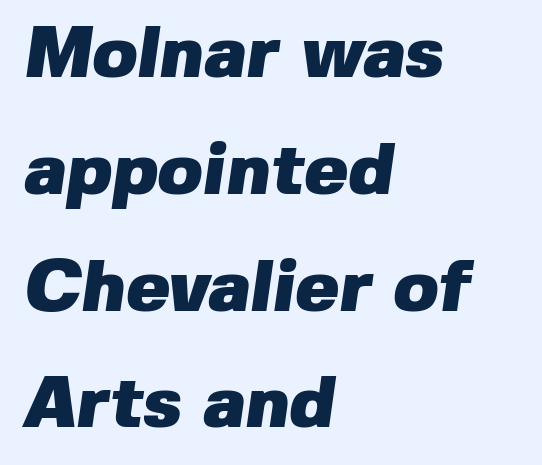
Think of a printed novel: that variable character pitch is what you see here. Lines of text with bare space underneath. The passage shown is typeset with a sans-serif family. A classic flush-left, rag-right setting is used for this passage.
